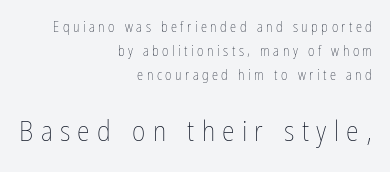
The image shows 29 px thin, condensed type, upright; set right-aligned, line spacing 1.71x, unusually wide letter spacing (+0.25 em), not underlined; the second (bottom) block is 2.07x larger; low stroke contrast and a medium x-height.
